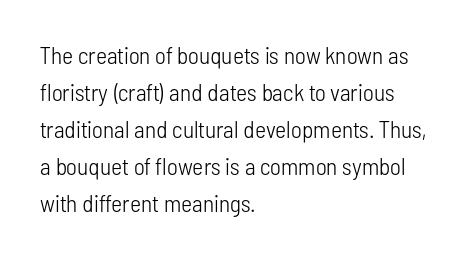
{"italic": "no", "bold": "no", "underline": "no", "align": "left", "line_spacing": "normal", "line_spacing_ratio": 1.54, "letter_spacing": "normal", "letter_spacing_em": 0.0, "glyph_px": 24}
